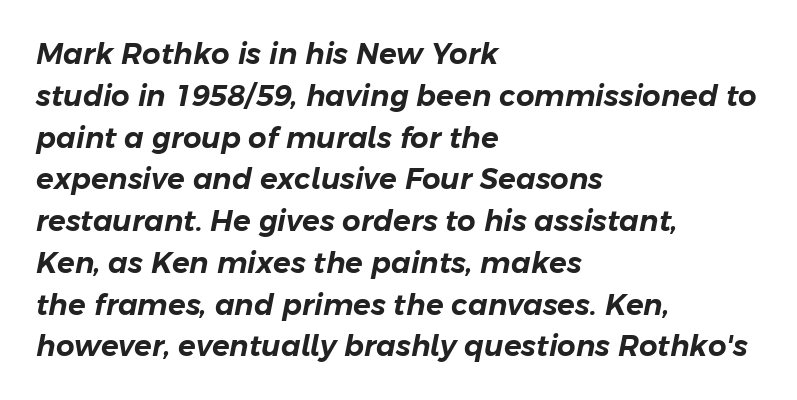
{"italic": "yes", "lean": "right", "slant_degrees": 11, "width": "normal", "stroke_contrast": "low", "x_height": "medium", "monospaced": "no", "underline": "no", "align": "left", "line_spacing": "normal", "line_spacing_ratio": 1.44, "letter_spacing": "normal", "letter_spacing_em": 0.0, "glyph_px": 29}
